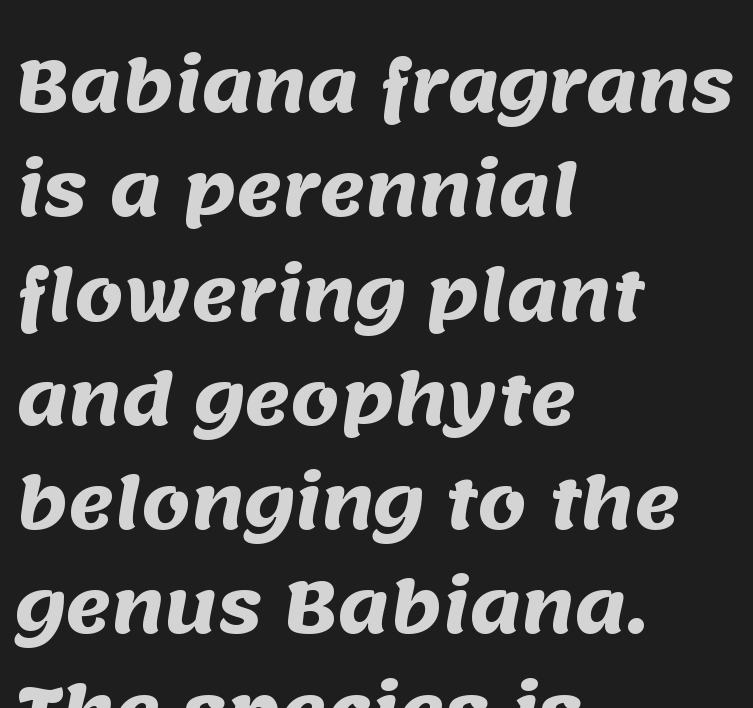
{"serif": "no", "bold": "yes", "weight": "heavy", "width": "normal", "stroke_contrast": "medium", "x_height": "large", "monospaced": "no", "underline": "no", "align": "left", "line_spacing": "normal", "line_spacing_ratio": 1.49, "letter_spacing": "normal", "letter_spacing_em": 0.0, "glyph_px": 70}
